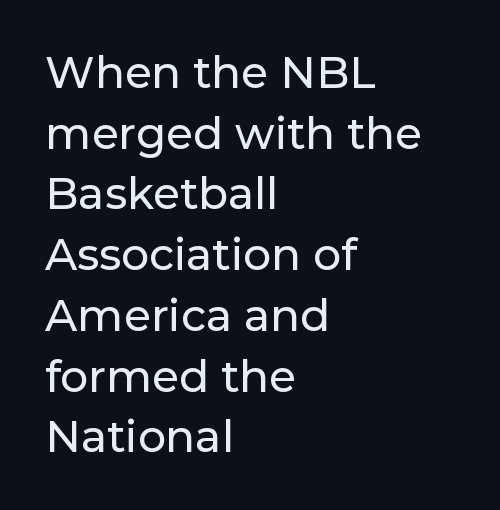
Leading matches the norm, producing a regular column. Every character sits straight up, as roman type does. The characters display no serif detailing; their extremities are plain. Underlining? Definitely not there.
